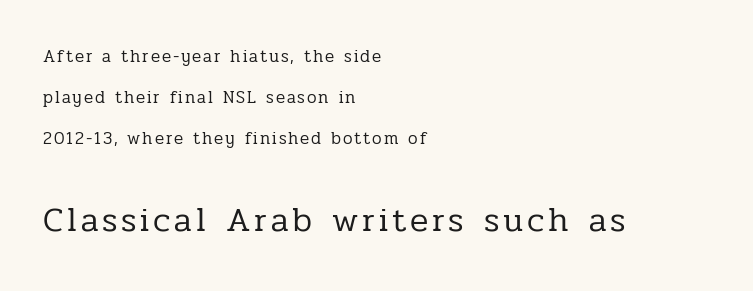
Ink coverage per letter is moderate at most. Little horizontal feet cap the strokes, marking this as serif type. The lettering stays uniformly vertical, giving the passage a roman look. This rendering features lettering with no underline.
